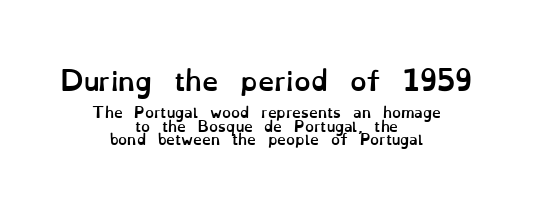
The image shows 26 px bold type, upright; set centered, tight line spacing (0.97x), normal letter spacing, not underlined; the first (top) block is 1.86x larger.
